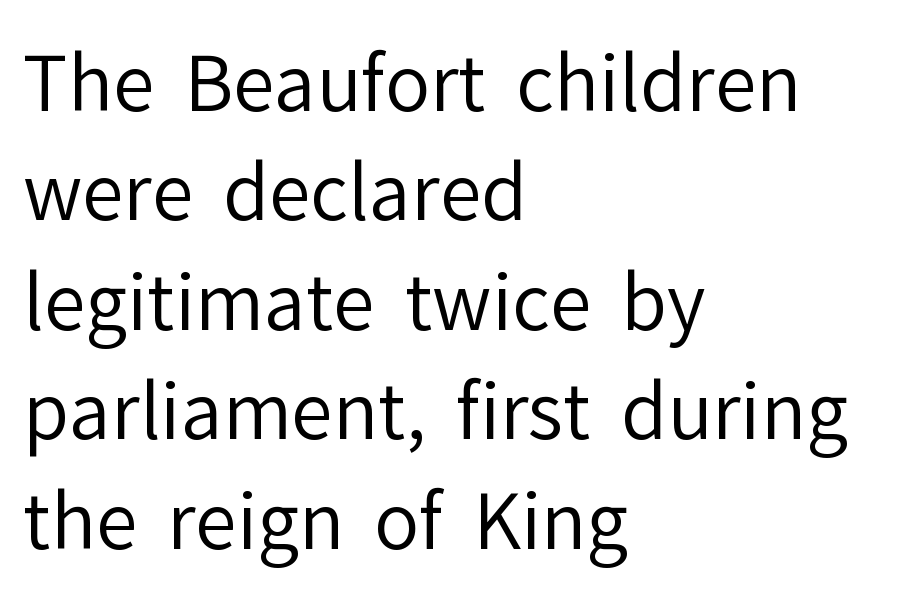
The image shows 75 px regular-weight sans-serif type, upright; set left-aligned, normal line spacing (1.46x), normal letter spacing, not underlined; low stroke contrast and a medium x-height.
